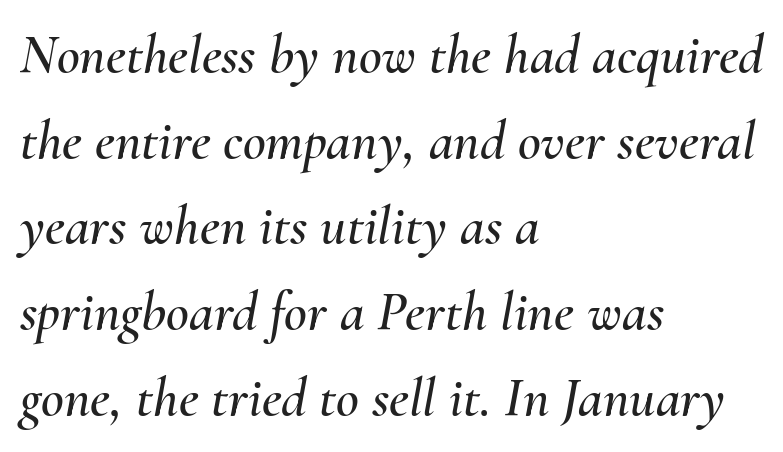
Q: Is the text italic (slanted)? A: Yes, it leans right by about 10 degrees.
Q: Is the text underlined? A: No.
Q: How is the paragraph aligned? A: Left-aligned.
Q: Is the spacing between letters normal or unusually wide? A: Normal.
Q: Is the spacing between lines tight, normal or loose? A: Normal.
Q: Width (condensed, normal, or wide)? A: Normal.
Q: Stroke contrast? A: Medium.
Q: x-height? A: Small.
Q: Monospaced? A: No.
